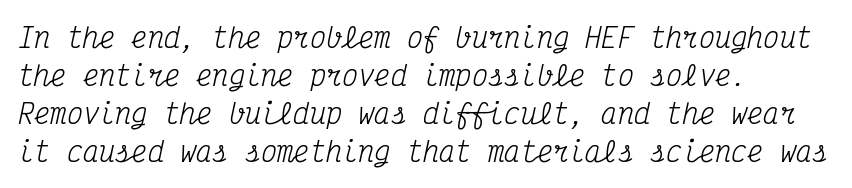
What stands out about the letter spacing? Nothing — it is the standard amount. The ragged edge is on the right, which tells us the setting is flush left. Summary of vertical rhythm: regular, with standard interline spacing. The strokes carry an ordinary text weight at most.
